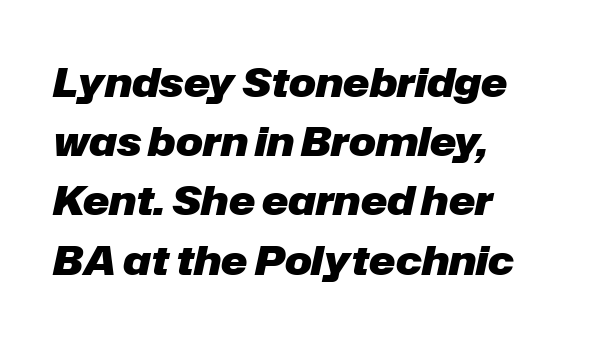
Q: Is the text bold? A: Yes.
Q: Is the text italic (slanted)? A: Yes, it leans right by about 12 degrees.
Q: Is the text underlined? A: No.
Q: How is the paragraph aligned? A: Left-aligned.
Q: Is the spacing between letters normal or unusually wide? A: Normal.
Q: Is the spacing between lines tight, normal or loose? A: Normal.
Q: Width (condensed, normal, or wide)? A: Normal.
Q: Stroke contrast? A: Low.
Q: x-height? A: Medium.
Q: Monospaced? A: No.
